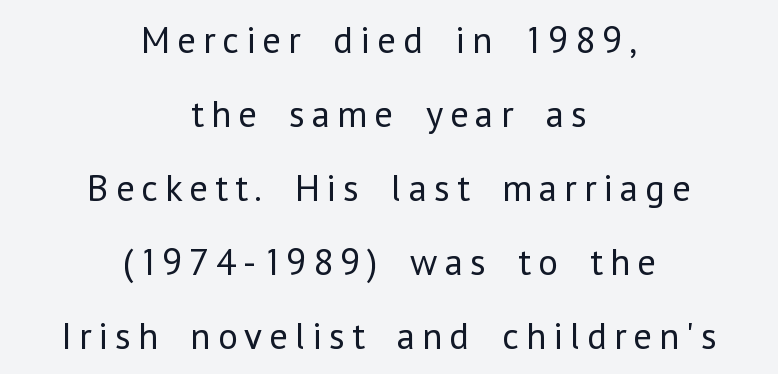
Honestly, there is no underline to notice here at all. Weight: in the light-to-regular range. These lines are rendered in a variable-pitch font. This sample trades compactness for vertical openness between lines. Ascenders rise straight up at ninety degrees. If you folded the block vertically in half, each line would mirror itself in length.
